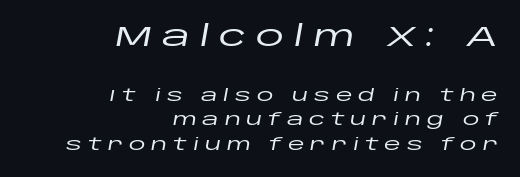
The image shows 29 px wide type, italic (leaning right); set right-aligned, normal line spacing (1.44x), unusually wide letter spacing (+0.34 em), not underlined; the first (top) block is 1.71x larger; low stroke contrast and a large x-height.
